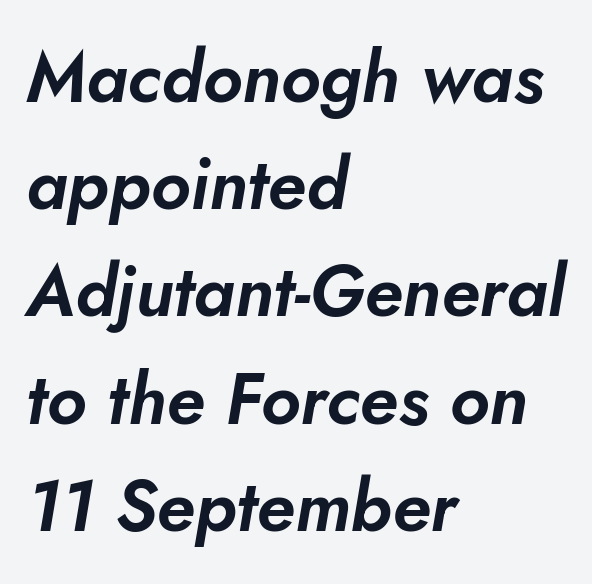
How are the letters spaced? Ordinarily, with no added tracking. Every character sits at an angle, as italics do. Is the block centered? No — it sits flush against the left margin. Varying glyph widths throughout — classic text-font behaviour. This block has exactly the height ordinary leading produces.
